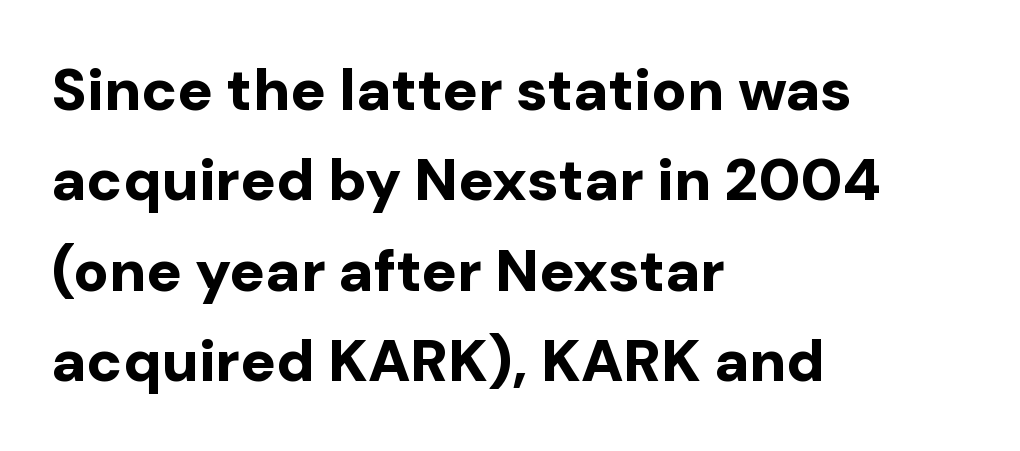
{"serif": "no", "italic": "no", "bold": "yes", "weight": "bold", "width": "normal", "stroke_contrast": "low", "x_height": "medium", "monospaced": "no", "underline": "no", "align": "left", "line_spacing": "normal", "line_spacing_ratio": 1.53, "letter_spacing": "normal", "letter_spacing_em": 0.0, "glyph_px": 59}
